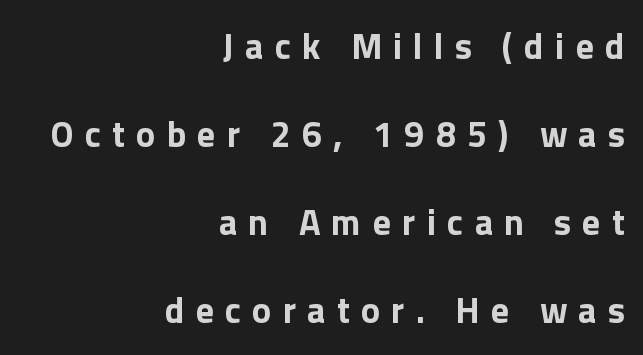
Q: Is the text bold? A: Yes.
Q: Is the text italic (slanted)? A: No, it is upright.
Q: Is the typeface a serif or a sans-serif typeface? A: Sans-serif.
Q: Is the text underlined? A: No.
Q: How is the paragraph aligned? A: Right-aligned.
Q: Is the spacing between letters normal or unusually wide? A: Unusually wide.
Q: Is the spacing between lines tight, normal or loose? A: Loose.
Q: Width (condensed, normal, or wide)? A: Normal.
Q: x-height? A: Medium.
Q: Monospaced? A: No.
